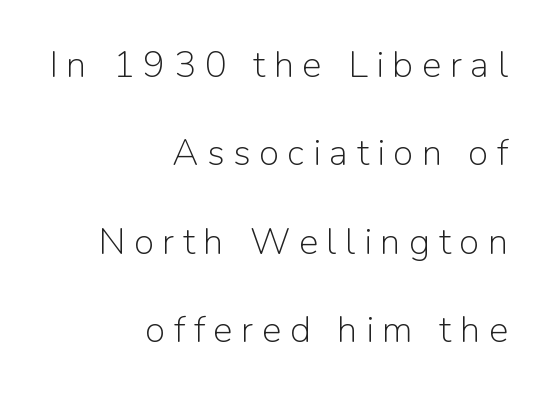
A clean baseline with only descenders dipping below it. Classification — sans serif. Upright lettering throughout. Regarding leading, the lines here are spaced well apart. On a weight scale, this lands at 450 or below. Think of a printed novel: that variable character pitch is what you see here.
